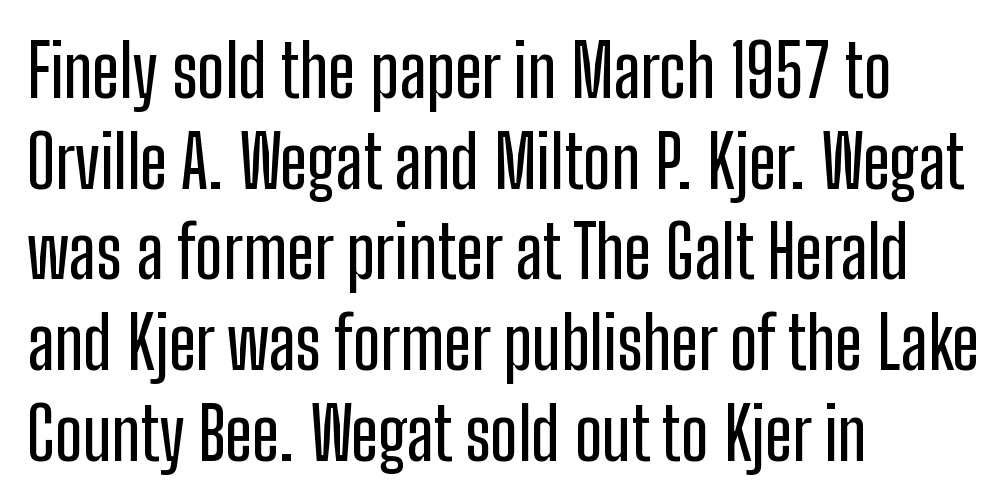
{"serif": "no", "italic": "no", "width": "condensed", "stroke_contrast": "low", "x_height": "medium", "monospaced": "no", "underline": "no", "align": "left", "line_spacing": "normal", "line_spacing_ratio": 1.26, "letter_spacing": "normal", "letter_spacing_em": 0.0, "glyph_px": 72}
